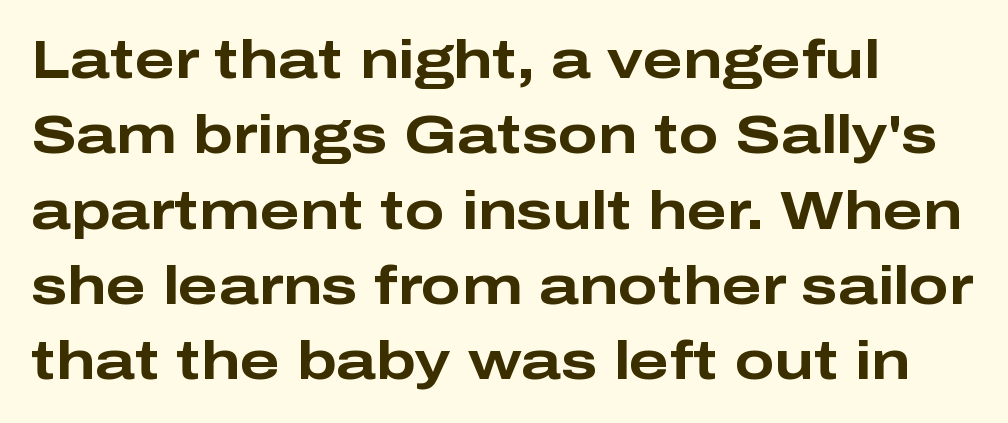
Nobody touched the tracking dial on this one. Nope, not italic — everything's standing straight. Proportional: the letters do not fall into vertical columns. Note: no serifs on the glyphs.
